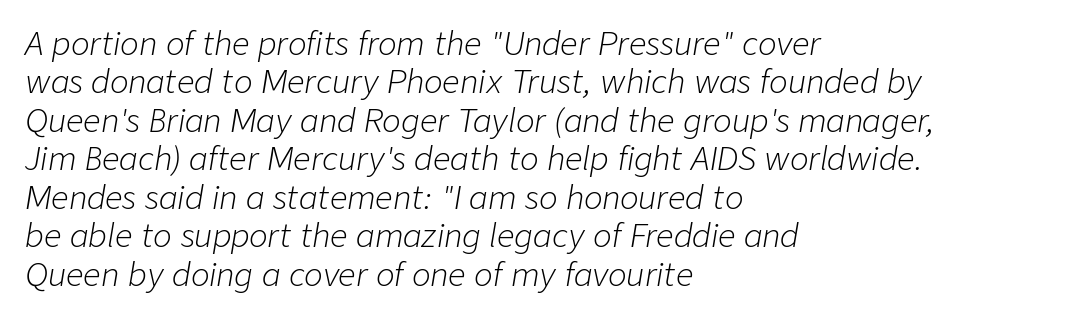
The image shows 31 px light type, italic (leaning right); set left-aligned, line spacing 1.24x, normal letter spacing, not underlined; low stroke contrast and a medium x-height.
